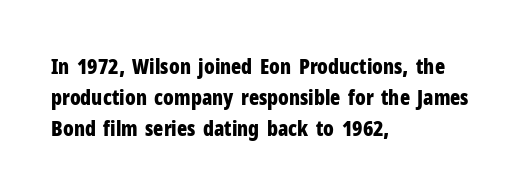
The image shows 21 px bold type, upright; set left-aligned, normal line spacing (1.48x), normal letter spacing, not underlined.
